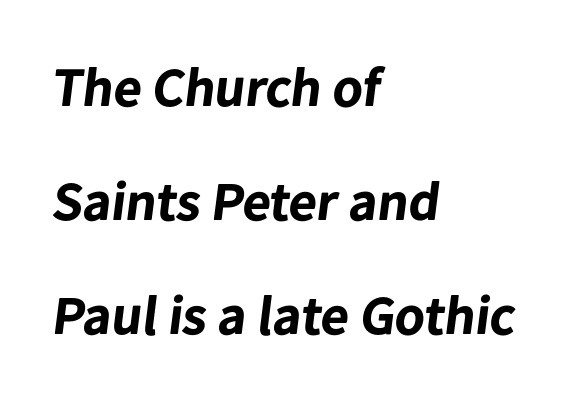
The image shows 55 px bold sans-serif type; set left-aligned, loose line spacing (2.07x), normal letter spacing, not underlined; low stroke contrast and a medium x-height.
